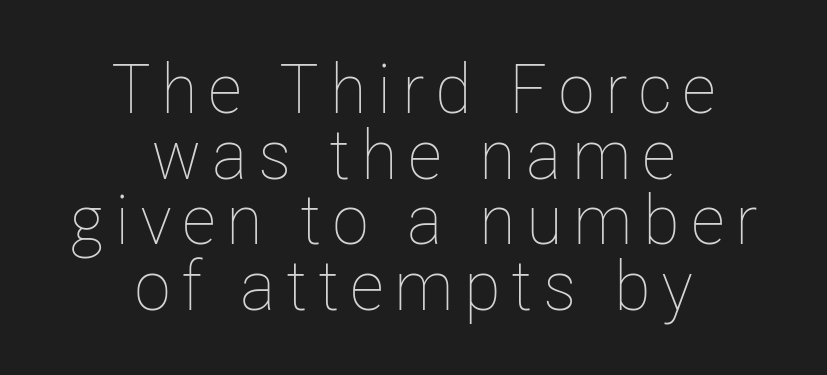
The image shows 69 px thin, condensed type, upright; set centered, tight line spacing (0.95x), not underlined; low stroke contrast and a medium x-height.
